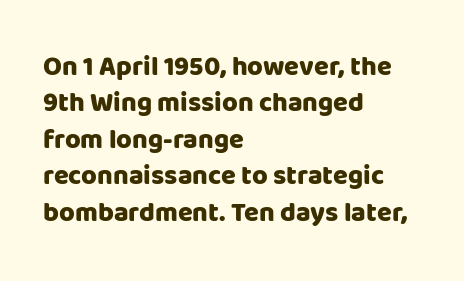
Q: Is the text bold? A: Yes.
Q: Is the text italic (slanted)? A: No, it is upright.
Q: Is the text underlined? A: No.
Q: How is the paragraph aligned? A: Left-aligned.
Q: Is the spacing between letters normal or unusually wide? A: Normal.
Q: Is the spacing between lines tight, normal or loose? A: Normal.
